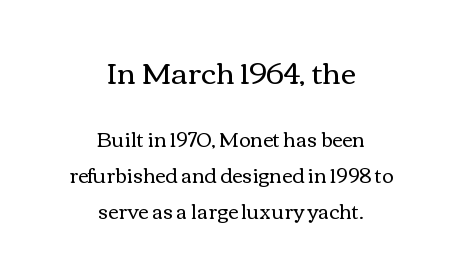
Does the copy run flush right? No — it is centered line by line. If you drew a line through each stem, it would be perfectly vertical. Think of a printed novel: that variable character pitch is what you see here. Observe the ordinary spacing: letters are neighbours, not strangers.
